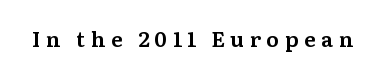
The gap between lines stays unmarked. Do the letters lean? They stand straight. There is plenty of visible air inserted between adjacent glyphs.
